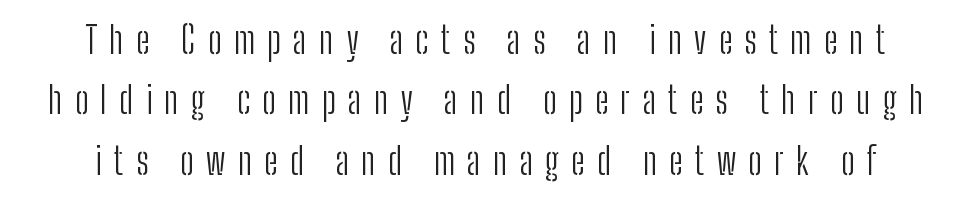
The image shows 37 px light, condensed sans-serif type, upright; set normal line spacing (1.63x), unusually wide letter spacing (+0.33 em), not underlined; low stroke contrast and a medium x-height.
